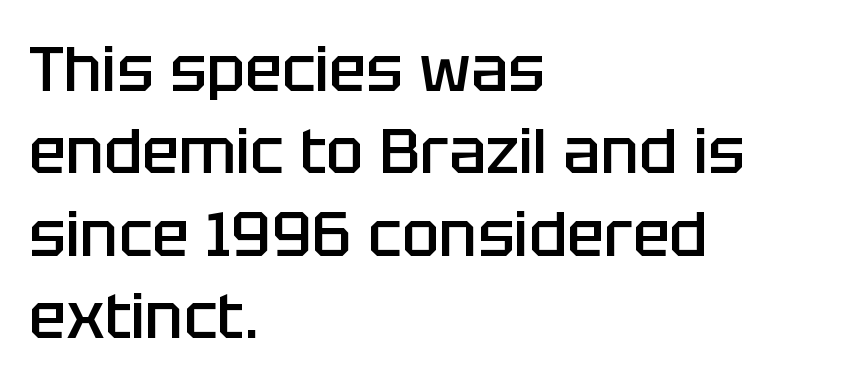
A normal amount of white space separates one row of letters from the next. Which margin do the lines hug? The left one — the right edge is uneven. Looks like regular typesetting: each glyph gets only the width it needs. Grotesque or geometric, the face here clearly has no serifs.
